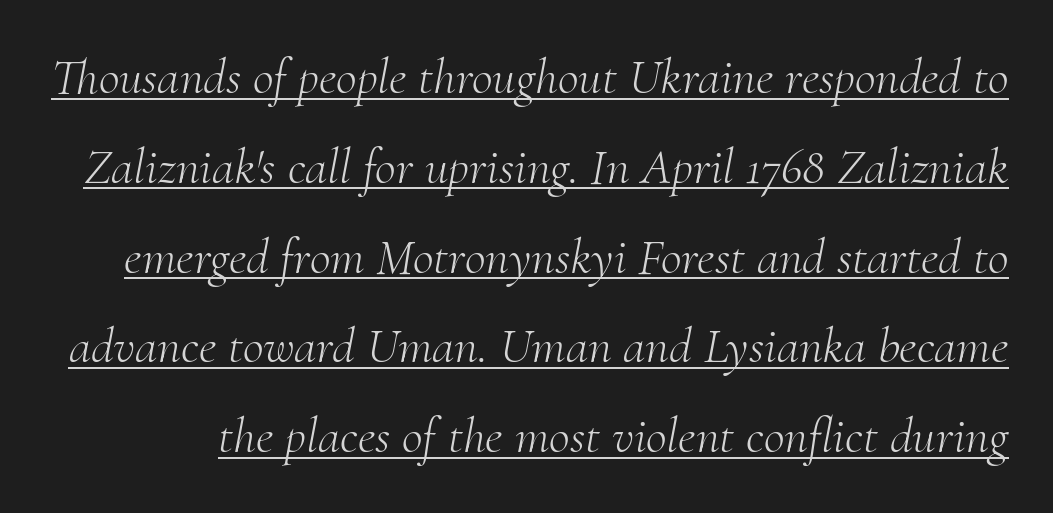
Q: Is the text bold? A: No.
Q: Is the text italic (slanted)? A: Yes, it leans right by about 10 degrees.
Q: Is the typeface a serif or a sans-serif typeface? A: Serif.
Q: Is the text underlined? A: Yes.
Q: Is the spacing between letters normal or unusually wide? A: Normal.
Q: Width (condensed, normal, or wide)? A: Normal.
Q: Stroke contrast? A: Medium.
Q: x-height? A: Small.
Q: Monospaced? A: No.
